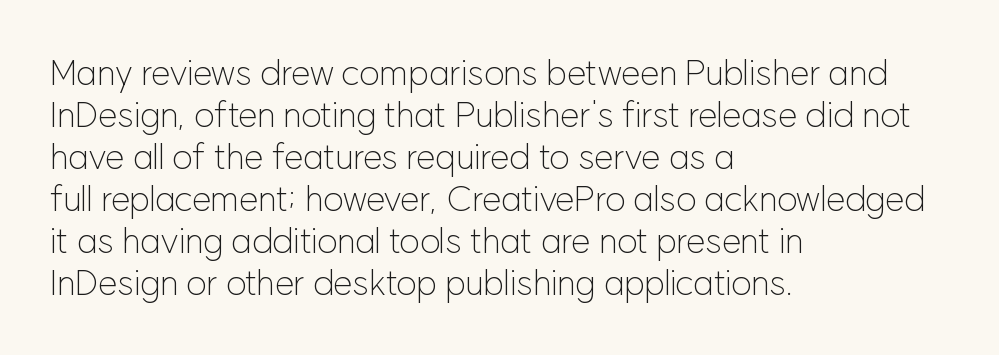
{"serif": "no", "italic": "no", "bold": "no", "weight": "light", "width": "normal", "stroke_contrast": "low", "x_height": "medium", "monospaced": "no", "underline": "no", "align": "left", "line_spacing_ratio": 1.2, "letter_spacing": "normal", "letter_spacing_em": 0.0, "glyph_px": 35}
